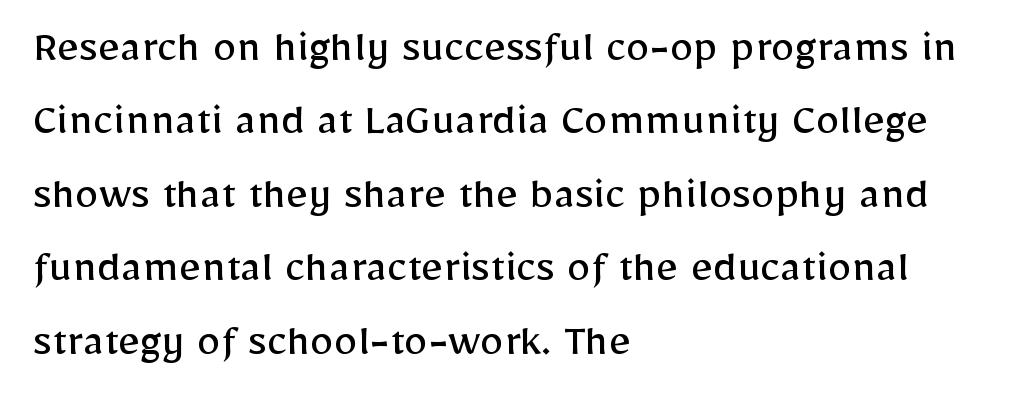
The image shows 48 px regular-weight sans-serif type, upright; set left-aligned, normal line spacing (1.53x), normal letter spacing, not underlined; low stroke contrast and a medium x-height.
